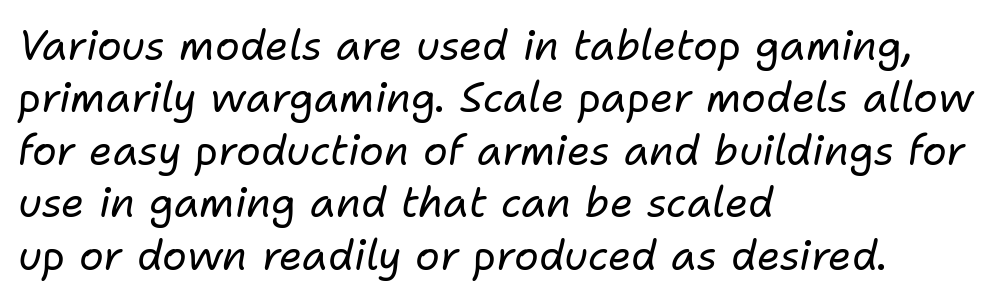
The image shows 41 px regular-weight type, italic (leaning right); set left-aligned, normal line spacing (1.28x), normal letter spacing, not underlined; low stroke contrast and a medium x-height.
